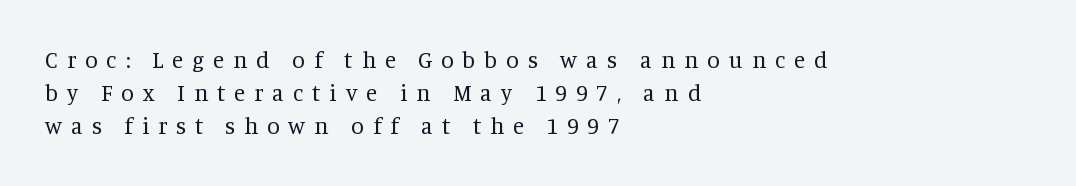
The typeface has the unassuming heft of standard copy or less. The string is rendered with underlining switched off. What stands out about the letter spacing? Its width — letters are far apart. Left-aligned paragraph, ragged on the right. Italic: no, the glyphs are upright roman. Vertically, the passage feels balanced, rows spaced as you'd expect.
